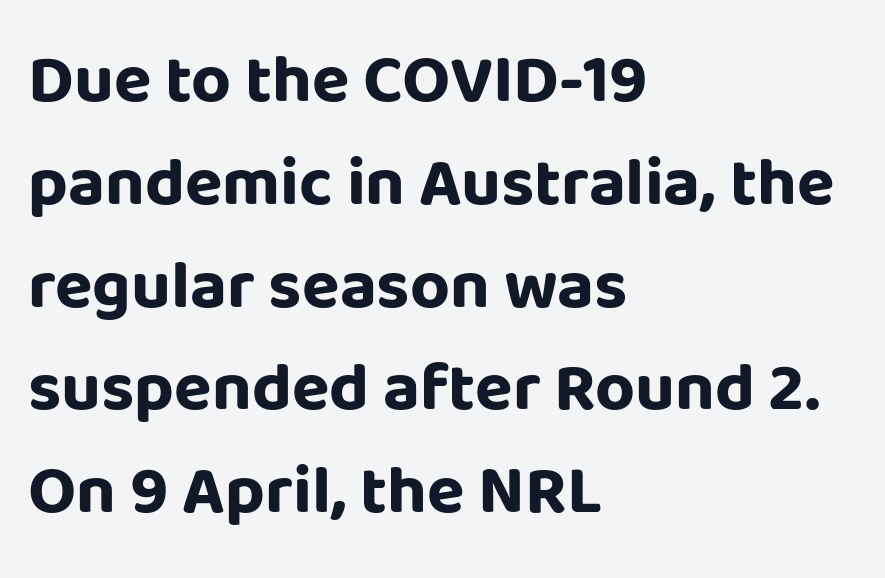
The passage is arranged the way most books set body copy — flush left. The typography opts for an upright posture over an oblique one. The zone under the glyphs is completely vacant. Looks like regular typesetting: each glyph gets only the width it needs.
